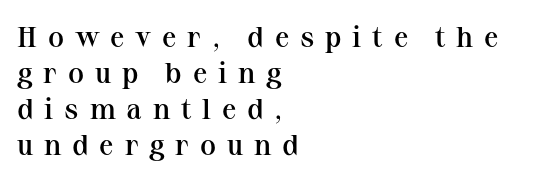
The image shows 29 px semibold serif type, upright; set left-aligned, line spacing 1.24x, unusually wide letter spacing (+0.37 em), not underlined; medium stroke contrast and a medium x-height.
